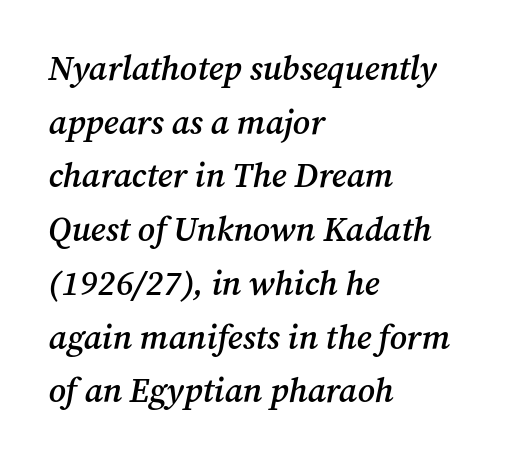
Q: Is the text bold? A: Semi-bold.
Q: Is the text italic (slanted)? A: Yes, it leans right by about 12 degrees.
Q: Is the typeface a serif or a sans-serif typeface? A: Serif.
Q: Is the text underlined? A: No.
Q: How is the paragraph aligned? A: Left-aligned.
Q: Is the spacing between letters normal or unusually wide? A: Normal.
Q: Is the spacing between lines tight, normal or loose? A: Normal.
Q: Width (condensed, normal, or wide)? A: Normal.
Q: Stroke contrast? A: Medium.
Q: x-height? A: Medium.
Q: Monospaced? A: No.
